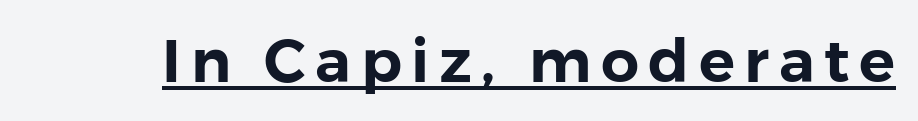
The image shows 60 px sans-serif type, upright; set underlined; a medium x-height.
